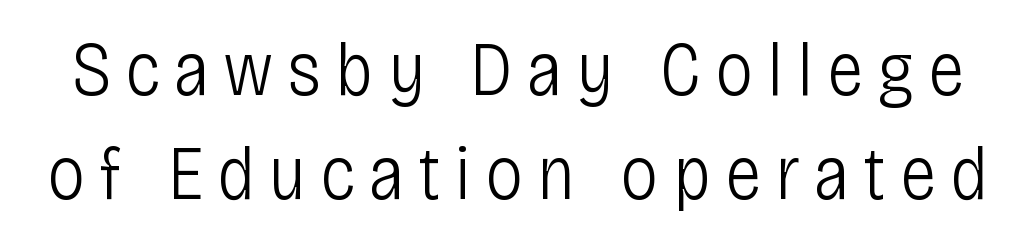
{"serif": "no", "italic": "no", "bold": "no", "weight": "light", "width": "condensed", "stroke_contrast": "low", "x_height": "large", "monospaced": "no", "underline": "no", "line_spacing": "normal", "line_spacing_ratio": 1.35, "glyph_px": 77}
